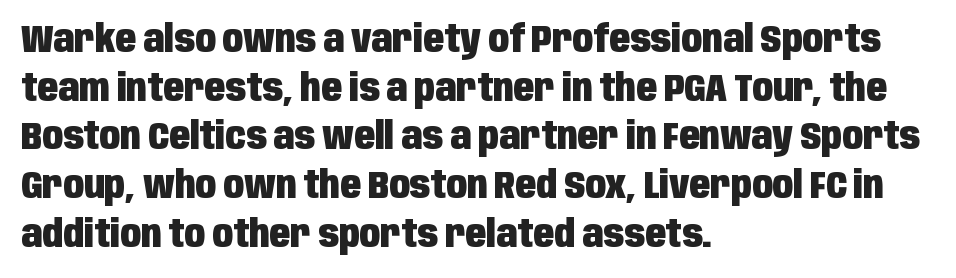
{"serif": "no", "italic": "no", "bold": "yes", "weight": "heavy", "width": "condensed", "stroke_contrast": "low", "x_height": "large", "monospaced": "no", "underline": "no", "align": "left", "line_spacing": "normal", "line_spacing_ratio": 1.28, "letter_spacing": "normal", "letter_spacing_em": 0.0, "glyph_px": 38}
